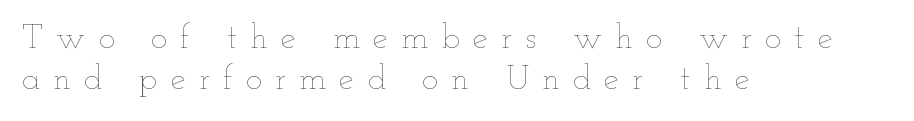
Q: Is the text bold? A: No.
Q: Is the text italic (slanted)? A: No, it is upright.
Q: Is the text underlined? A: No.
Q: How is the paragraph aligned? A: Left-aligned.
Q: Is the spacing between letters normal or unusually wide? A: Unusually wide.
Q: Width (condensed, normal, or wide)? A: Wide.
Q: Stroke contrast? A: Low.
Q: x-height? A: Small.
Q: Monospaced? A: No.
